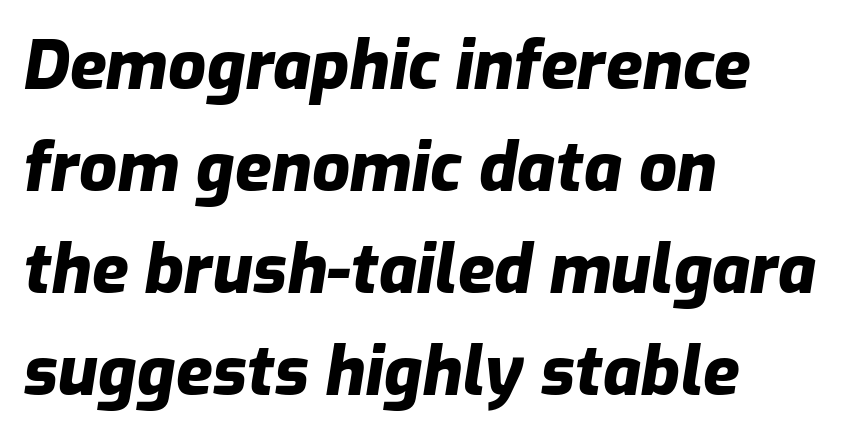
The image shows 67 px heavy type, italic (leaning right); set left-aligned, normal line spacing (1.52x), normal letter spacing, not underlined; low stroke contrast and a medium x-height.
